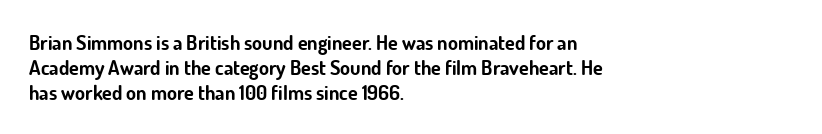
Line starts are locked; line ends wander. Tracking value appears to be zero — textbook default spacing. Style check: upright. Rule under the text: the space is simply empty. Heavy-handed strokes throughout: this text is bold.
